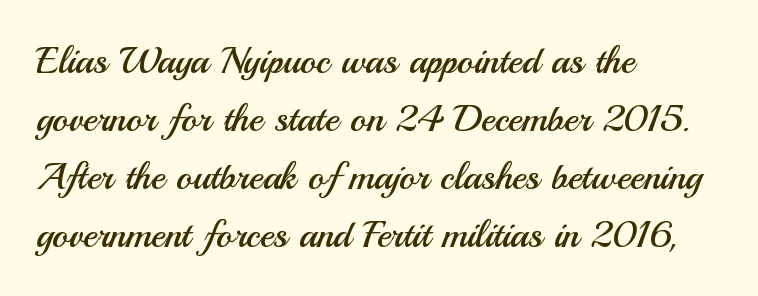
The specimen omits any rule beneath the text block's lines. Character widths vary here, with narrow letters taking less room than wide ones. Notice how descenders clear the ascenders below comfortably — that's standard leading. The weight would be labelled regular, book, light, or lighter still.
